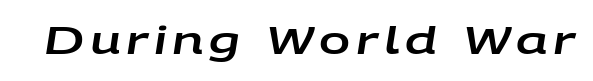
Q: Is the text italic (slanted)? A: Yes, it leans right by about 9 degrees.
Q: Is the text underlined? A: No.
Q: Width (condensed, normal, or wide)? A: Wide.
Q: Stroke contrast? A: Low.
Q: x-height? A: Large.
Q: Monospaced? A: No.
